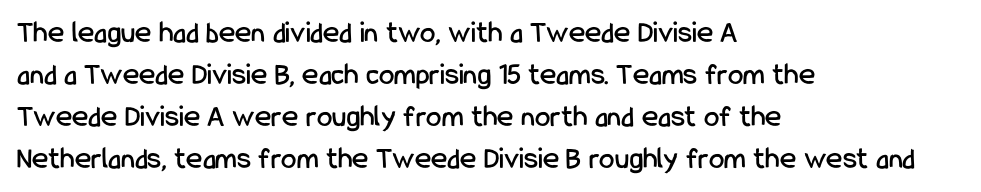
Q: Is the text italic (slanted)? A: No, it is upright.
Q: Is the typeface a serif or a sans-serif typeface? A: Sans-serif.
Q: Is the text underlined? A: No.
Q: How is the paragraph aligned? A: Left-aligned.
Q: Is the spacing between letters normal or unusually wide? A: Normal.
Q: Is the spacing between lines tight, normal or loose? A: Normal.
Q: Width (condensed, normal, or wide)? A: Condensed.
Q: Stroke contrast? A: Low.
Q: x-height? A: Medium.
Q: Monospaced? A: No.
